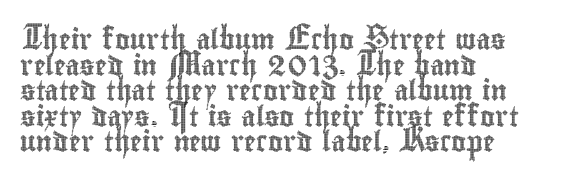
Q: Is the text italic (slanted)? A: No, it is upright.
Q: Is the text underlined? A: No.
Q: How is the paragraph aligned? A: Left-aligned.
Q: Is the spacing between letters normal or unusually wide? A: Normal.
Q: Is the spacing between lines tight, normal or loose? A: Normal.
